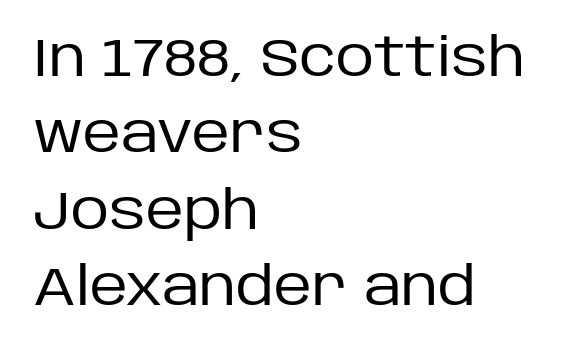
What kind of face is this? One without serifs — a sans. Each row of text sits above clean, open space. Default kerning and tracking; the words read as compact shapes. Do the characters align in a grid? No, the font is proportional. The rows are spaced the way most documents space them.
